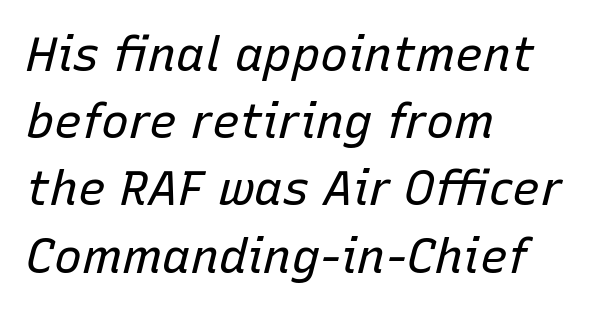
Each new line begins a customary step beneath the previous one. Rendered with sloped, italic letterforms. Check the space under the baseline: it is left empty. You could call the tracking neutral — neither tight nor loose. The face used here is proportionally spaced, like ordinary book or web type.
